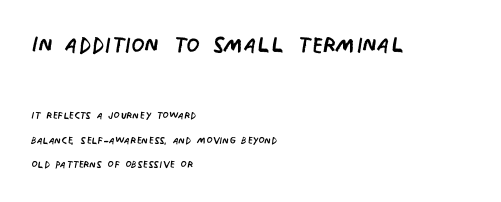
The font is comparable to plain body text, perhaps lighter. This sample is left-justified, so line endings fall wherever the words run out. The face used here is rendered with its standard letterfit. Looks like regular typesetting: each glyph gets only the width it needs. Descenders hang freely into open space.
